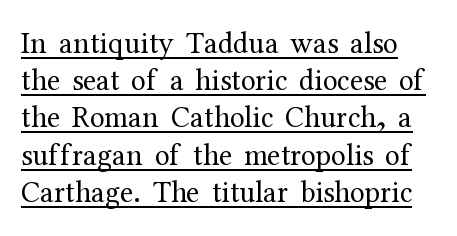
The specimen reads as upright at a glance. The font sits on the lighter half of the weight spectrum, regular included. The font family rendered here belongs to the serif group. This rendering leaves character spacing at its baseline value.
